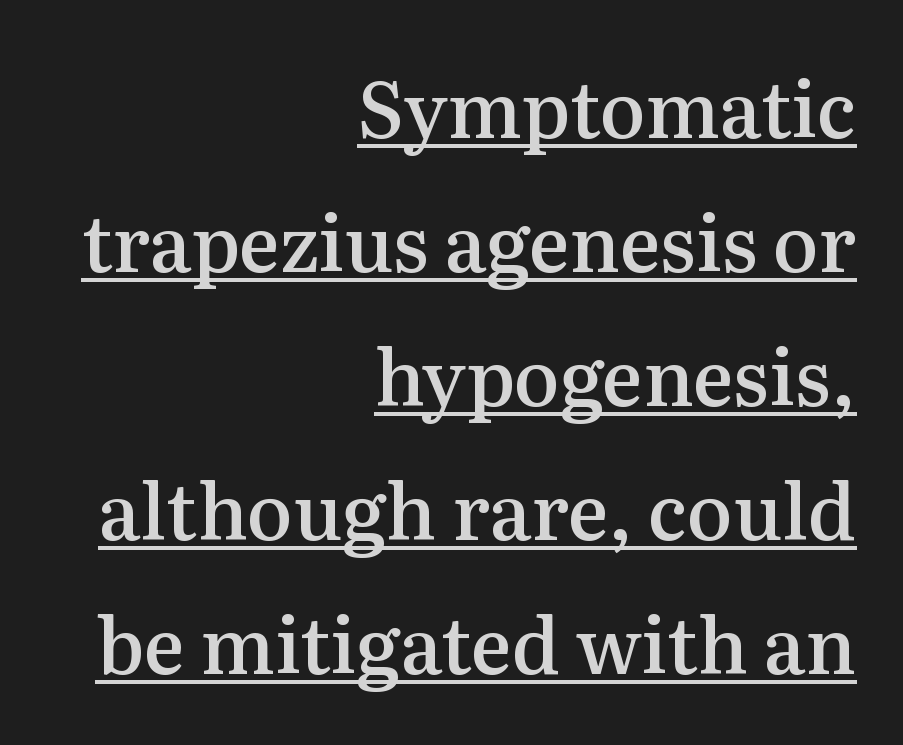
Q: Is the text bold? A: Semi-bold.
Q: Is the text italic (slanted)? A: No, it is upright.
Q: Is the typeface a serif or a sans-serif typeface? A: Serif.
Q: Is the text underlined? A: Yes.
Q: How is the paragraph aligned? A: Right-aligned.
Q: Is the spacing between letters normal or unusually wide? A: Normal.
Q: Width (condensed, normal, or wide)? A: Normal.
Q: Stroke contrast? A: Medium.
Q: x-height? A: Medium.
Q: Monospaced? A: No.
